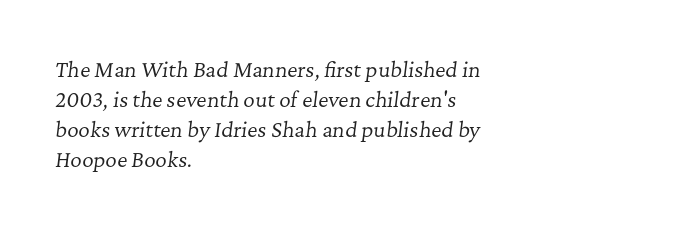
The image shows 20 px text type, italic (leaning right); set left-aligned, normal line spacing (1.5x), normal letter spacing, not underlined.
